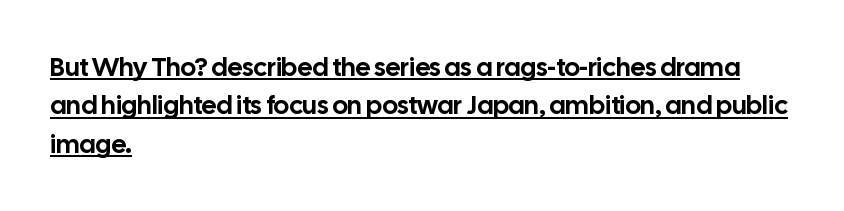
{"italic": "no", "underline": "yes", "align": "left", "line_spacing": "normal", "line_spacing_ratio": 1.48, "letter_spacing": "normal", "letter_spacing_em": 0.0, "glyph_px": 26}
